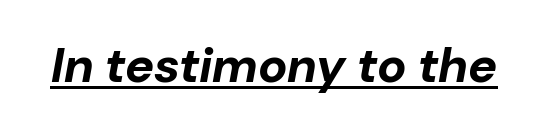
The image shows 49 px bold type, italic (leaning right); set normal letter spacing, underlined; low stroke contrast and a medium x-height.
